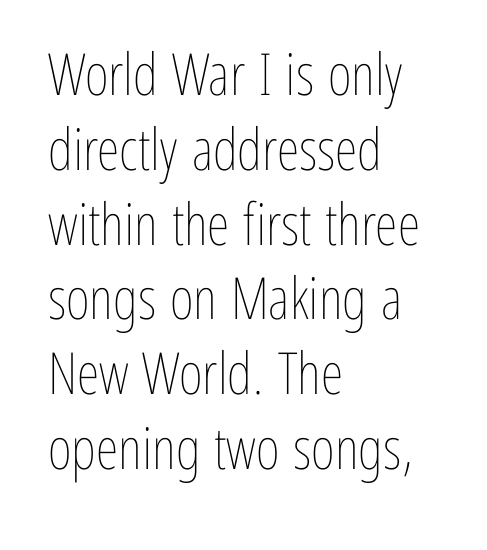
If you measured baseline to baseline, you'd find a middling distance. Underline: absent. Tracking value appears to be zero — textbook default spacing. Note the varied advance widths — an 'i' is clearly narrower than an 'm'. When letters stand straight like this, we call the style roman or upright. Left-aligned paragraph, ragged on the right.
